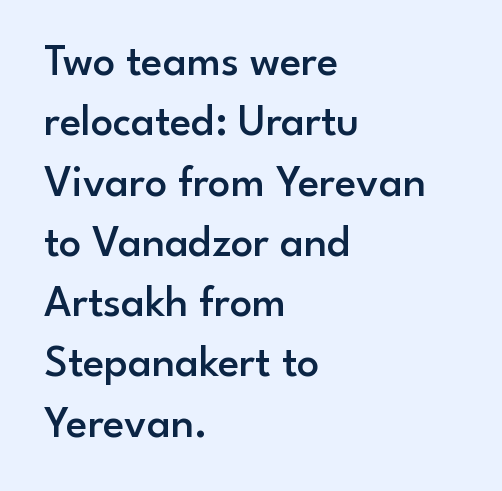
{"serif": "no", "italic": "no", "bold": "semi", "weight": "semibold", "width": "normal", "stroke_contrast": "low", "x_height": "small", "monospaced": "no", "underline": "no", "align": "left", "line_spacing": "normal", "line_spacing_ratio": 1.37, "letter_spacing": "normal", "letter_spacing_em": 0.0, "glyph_px": 44}
